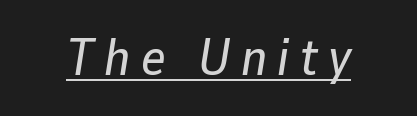
The axis of the letterforms is tilted away from vertical. Varying glyph widths throughout — classic text-font behaviour. Quick note: underline on. The tracking jumps out immediately: characters are airy and widely separated.
